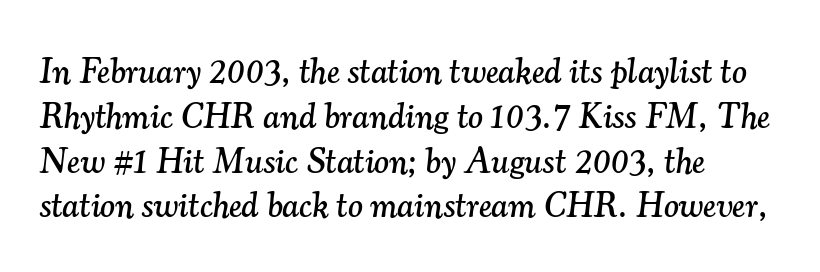
{"serif": "yes", "italic": "yes", "lean": "right", "slant_degrees": 7, "width": "normal", "stroke_contrast": "medium", "x_height": "small", "monospaced": "no", "underline": "no", "align": "left", "line_spacing": "normal", "line_spacing_ratio": 1.28, "letter_spacing": "normal", "letter_spacing_em": 0.0, "glyph_px": 35}
